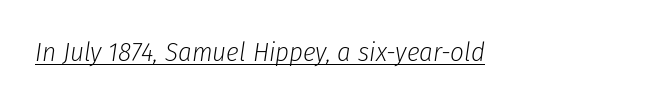
{"italic": "yes", "lean": "right", "slant_degrees": 8, "bold": "no", "underline": "yes", "letter_spacing": "normal", "letter_spacing_em": 0.0, "glyph_px": 27}
